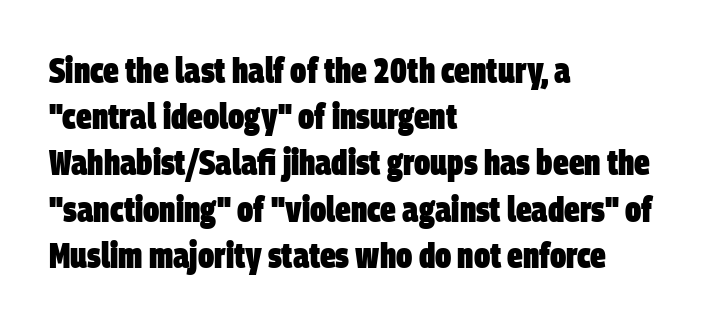
The image shows 35 px heavy, condensed sans-serif type; set left-aligned, normal line spacing (1.32x), normal letter spacing, not underlined; low stroke contrast and a large x-height.
